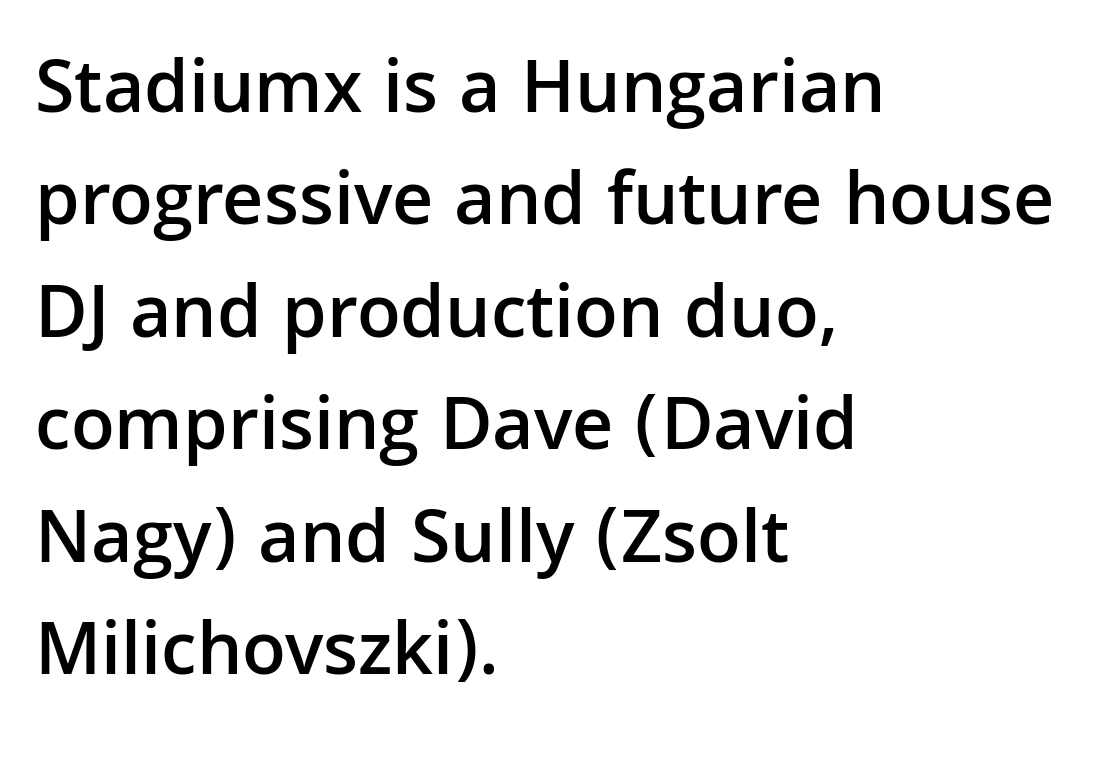
Q: Is the text bold? A: Semi-bold.
Q: Is the text italic (slanted)? A: No, it is upright.
Q: Is the typeface a serif or a sans-serif typeface? A: Sans-serif.
Q: Is the text underlined? A: No.
Q: How is the paragraph aligned? A: Left-aligned.
Q: Is the spacing between letters normal or unusually wide? A: Normal.
Q: Is the spacing between lines tight, normal or loose? A: Normal.
Q: Width (condensed, normal, or wide)? A: Normal.
Q: Stroke contrast? A: Low.
Q: x-height? A: Medium.
Q: Monospaced? A: No.
